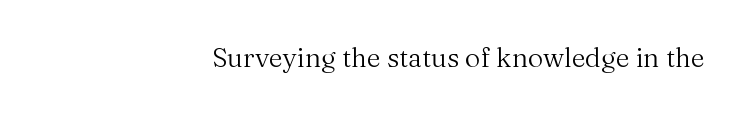
Q: Is the text bold? A: No.
Q: Is the text italic (slanted)? A: No, it is upright.
Q: Is the text underlined? A: No.
Q: How is the paragraph aligned? A: Right-aligned.
Q: Is the spacing between letters normal or unusually wide? A: Normal.
